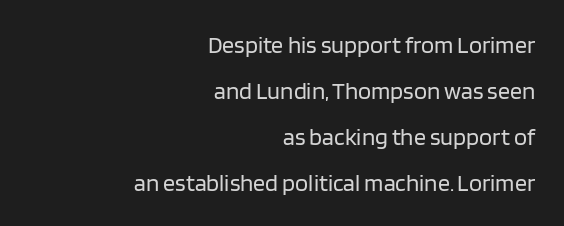
Between one letter and the next there's only the usual sliver of space. Plain, unruled lines of type. Which margin do the lines hug? The right one — the left edge is uneven. Weight: in the light-to-regular range. Every character sits straight up, as roman type does. Compared with typical paragraphs, the rows here are farther apart.
